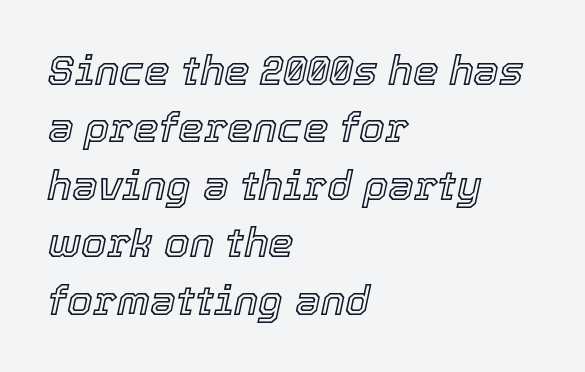
Students, note that the glyphs here touch the page at normal intervals. Yep, that's italic — everything's leaning. Which margin do the lines hug? The left one — the right edge is uneven. Descenders hang freely into open space. These lines are rendered in a variable-pitch font.
